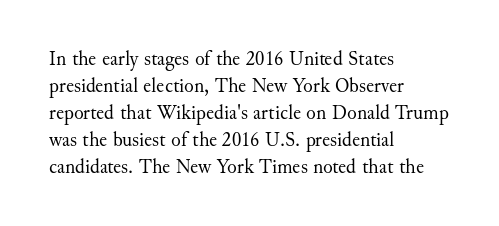
The image shows 20 px text type, upright; set left-aligned, normal line spacing (1.35x), normal letter spacing, not underlined.
